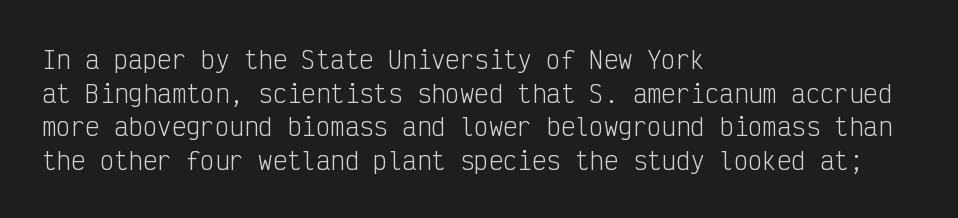
The image shows 24 px text type, upright; set left-aligned, normal line spacing (1.4x), normal letter spacing, not underlined.
